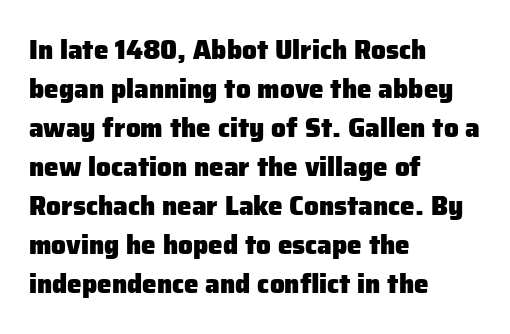
Q: Is the text bold? A: Yes.
Q: Is the text italic (slanted)? A: No, it is upright.
Q: Is the text underlined? A: No.
Q: How is the paragraph aligned? A: Left-aligned.
Q: Is the spacing between letters normal or unusually wide? A: Normal.
Q: Is the spacing between lines tight, normal or loose? A: Normal.
